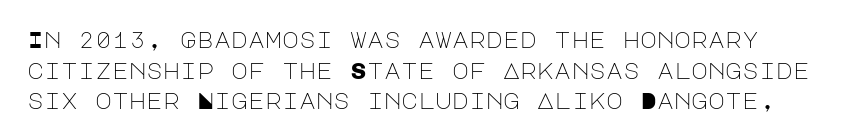
Q: Is the text bold? A: No.
Q: Is the text italic (slanted)? A: No, it is upright.
Q: Is the text underlined? A: No.
Q: Is the spacing between letters normal or unusually wide? A: Normal.
Q: Is the spacing between lines tight, normal or loose? A: Normal.
